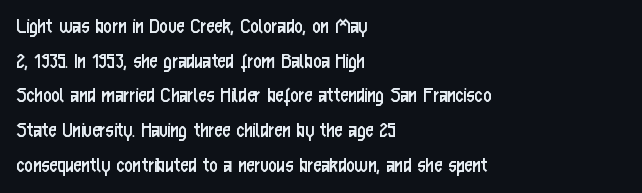
Vertical strokes here are truly vertical. Is the block centered? No — it sits flush against the left margin. Standard letterfit; no display-style spreading of the glyphs. This is not heavy type; no bold has been used.
